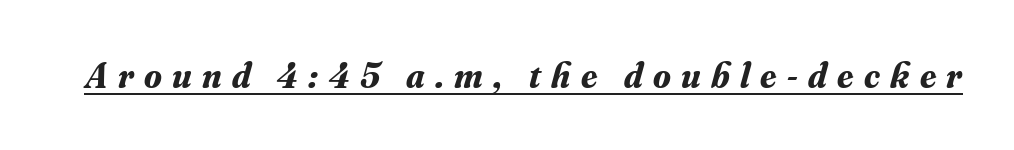
The image shows 36 px bold serif type, italic (leaning right); set unusually wide letter spacing (+0.29 em), underlined; medium stroke contrast and a small x-height.
